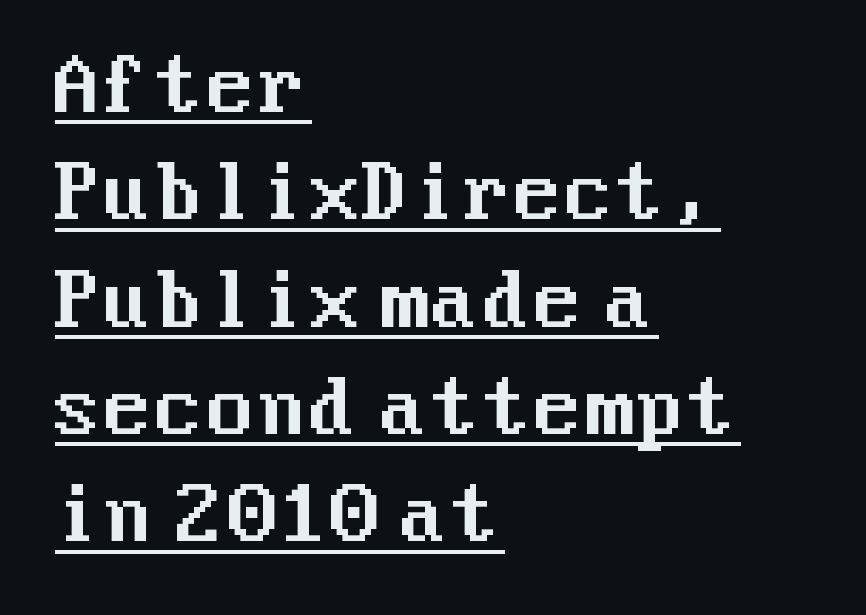
Quick note: interline space is typical. This sample uses a sans-serif face. What decoration does the sample have? An underline. The axis of the letterforms is exactly vertical. Letter spacing: default.
